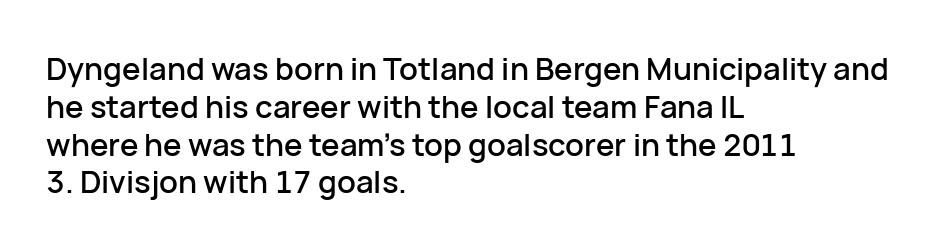
The image shows 31 px sans-serif type, upright; set left-aligned, line spacing 1.22x, normal letter spacing, not underlined; low stroke contrast and a medium x-height.
